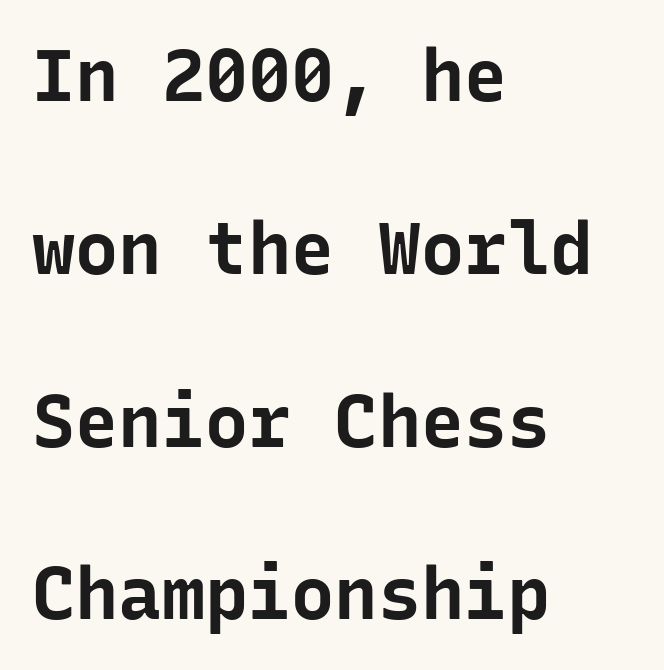
Q: Is the text bold? A: Yes.
Q: Is the text italic (slanted)? A: No, it is upright.
Q: Is the typeface a serif or a sans-serif typeface? A: Sans-serif.
Q: Is the text underlined? A: No.
Q: How is the paragraph aligned? A: Left-aligned.
Q: Is the spacing between letters normal or unusually wide? A: Normal.
Q: Is the spacing between lines tight, normal or loose? A: Loose.
Q: Width (condensed, normal, or wide)? A: Normal.
Q: Stroke contrast? A: Low.
Q: x-height? A: Medium.
Q: Monospaced? A: Yes.
